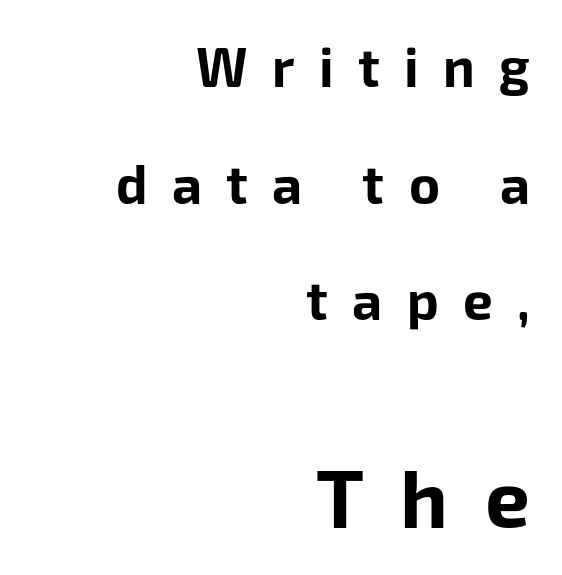
The face used here is proportionally spaced, like ordinary book or web type. The face used here is a sans, in the tradition of grotesques and geometrics. The typesetting leans heavy: a genuine bold. You get the small type first, then a jump to larger type.
